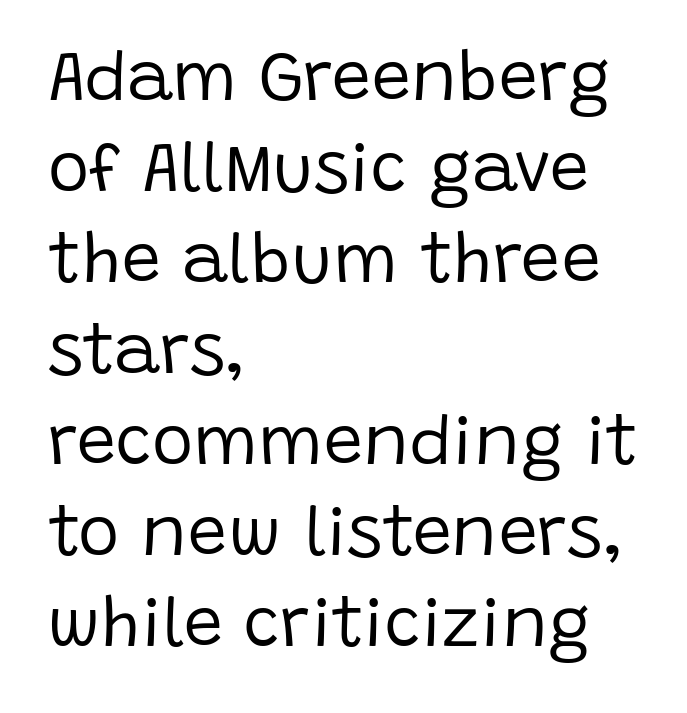
{"serif": "no", "italic": "no", "bold": "no", "weight": "regular", "width": "normal", "stroke_contrast": "low", "x_height": "large", "monospaced": "no", "underline": "no", "align": "left", "line_spacing": "normal", "line_spacing_ratio": 1.3, "letter_spacing": "normal", "letter_spacing_em": 0.0, "glyph_px": 70}
